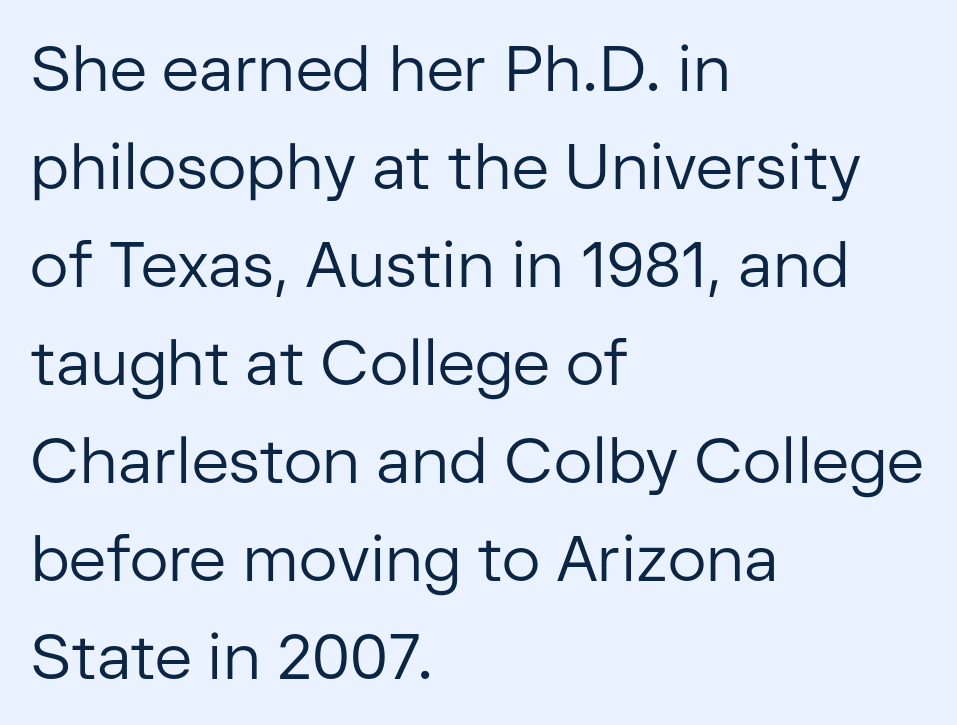
Spacing between characters is what you'd get straight out of the box. The leading is moderate, giving the passage an even texture. Just letters on the line, the space beneath them empty. The typesetting does not lean heavy: it is not bold. Horizontal alignment here is leftward, the default for most running prose. The face used here is proportionally spaced, like ordinary book or web type.
